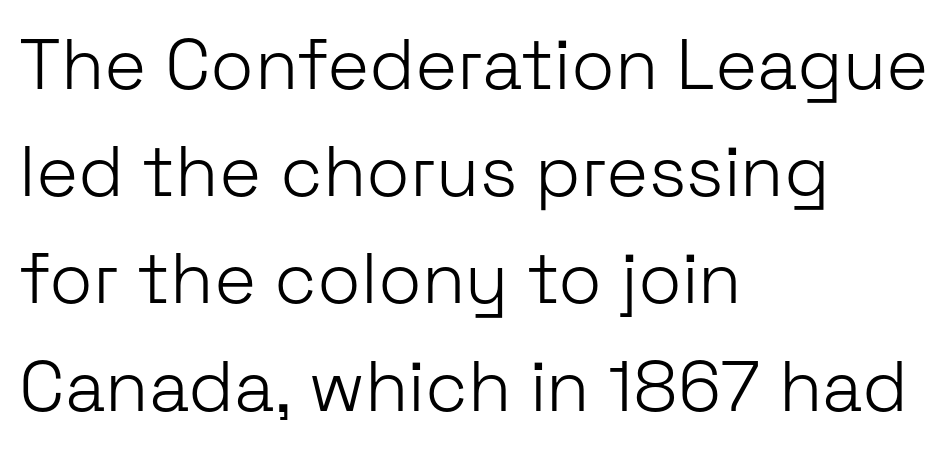
The image shows 71 px light sans-serif type, upright; set left-aligned, normal line spacing (1.51x), normal letter spacing, not underlined; low stroke contrast and a medium x-height.
